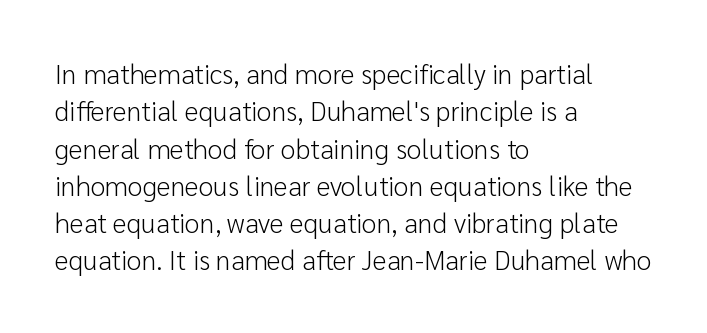
The image shows 27 px text type, upright; set left-aligned, normal line spacing (1.38x), normal letter spacing, not underlined.
